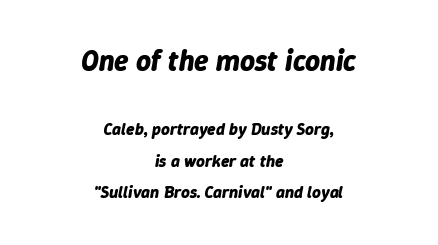
Q: Is the text bold? A: Yes.
Q: Is the text italic (slanted)? A: Yes, it leans right by about 9 degrees.
Q: Is the text underlined? A: No.
Q: How is the paragraph aligned? A: Centered.
Q: Is the spacing between letters normal or unusually wide? A: Normal.
Q: Which block of text is set in a larger size, the first (top) or the second (bottom)? A: The first (top) one.
Q: Width (condensed, normal, or wide)? A: Normal.
Q: Stroke contrast? A: Low.
Q: x-height? A: Medium.
Q: Monospaced? A: No.
